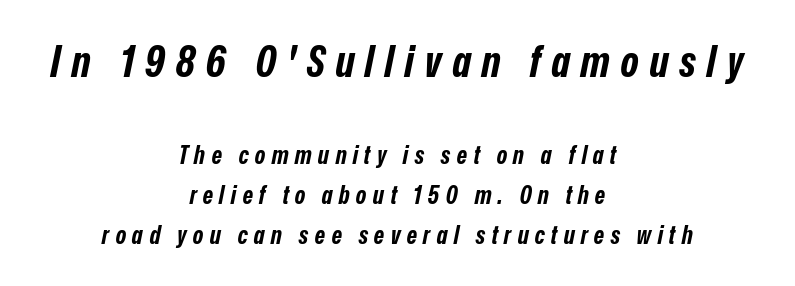
The image shows 43 px bold, condensed type, italic (leaning right); set centered, normal line spacing (1.61x), unusually wide letter spacing (+0.25 em), not underlined; the first (top) block is 1.72x larger; low stroke contrast and a medium x-height.
